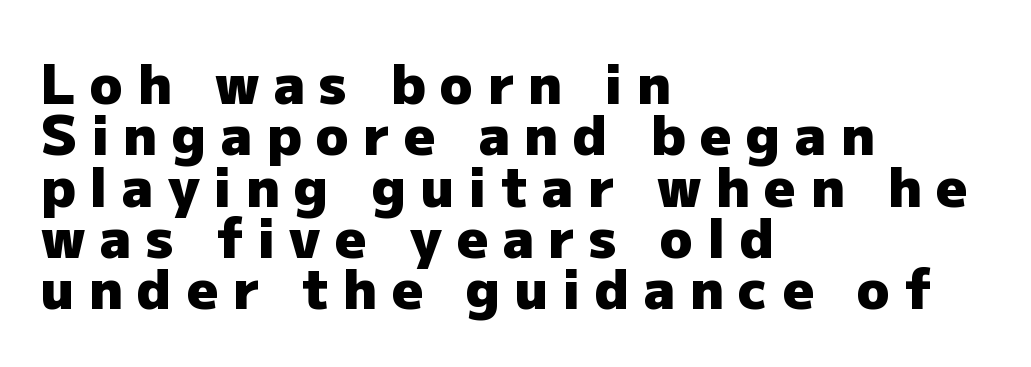
Q: Is the text bold? A: Yes.
Q: Is the text italic (slanted)? A: No, it is upright.
Q: Is the typeface a serif or a sans-serif typeface? A: Sans-serif.
Q: Is the text underlined? A: No.
Q: How is the paragraph aligned? A: Left-aligned.
Q: Is the spacing between letters normal or unusually wide? A: Unusually wide.
Q: Is the spacing between lines tight, normal or loose? A: Tight.
Q: Width (condensed, normal, or wide)? A: Normal.
Q: Stroke contrast? A: Low.
Q: x-height? A: Medium.
Q: Monospaced? A: No.
